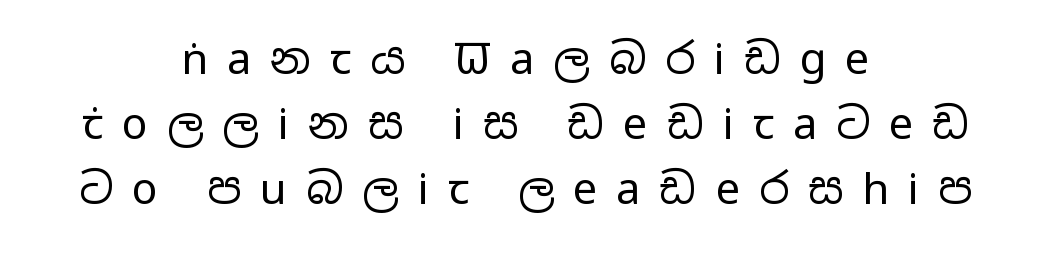
Q: Is the text bold? A: No.
Q: Is the text italic (slanted)? A: No, it is upright.
Q: Is the typeface a serif or a sans-serif typeface? A: Sans-serif.
Q: Is the text underlined? A: No.
Q: How is the paragraph aligned? A: Centered.
Q: Is the spacing between letters normal or unusually wide? A: Unusually wide.
Q: Is the spacing between lines tight, normal or loose? A: Normal.
Q: Width (condensed, normal, or wide)? A: Wide.
Q: Stroke contrast? A: Low.
Q: x-height? A: Medium.
Q: Monospaced? A: No.
